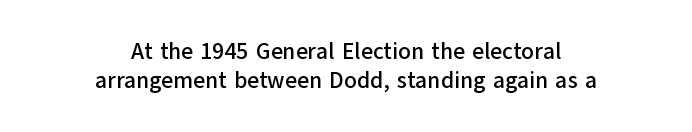
{"italic": "no", "underline": "no", "align": "center", "line_spacing": "normal", "line_spacing_ratio": 1.28, "letter_spacing": "normal", "letter_spacing_em": 0.0, "glyph_px": 23}
